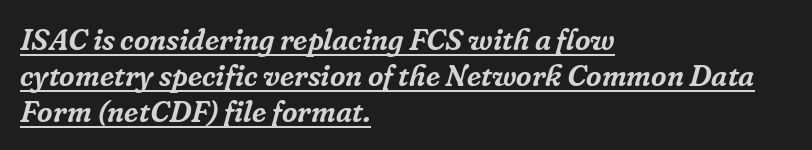
The image shows 30 px serif type, italic (leaning right); set left-aligned, line spacing 1.2x, normal letter spacing, underlined; low stroke contrast and a medium x-height.
